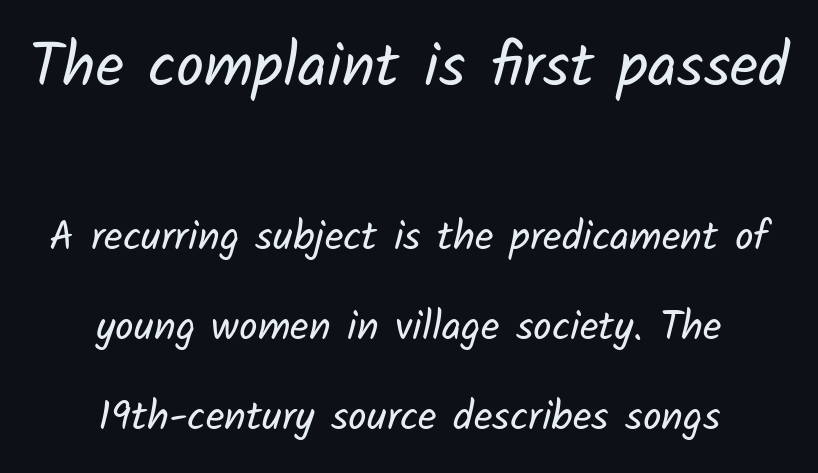
The image shows 62 px regular-weight sans-serif type; set centered, loose line spacing (2.2x), normal letter spacing, not underlined; the first (top) block is 1.51x larger; low stroke contrast and a medium x-height.
